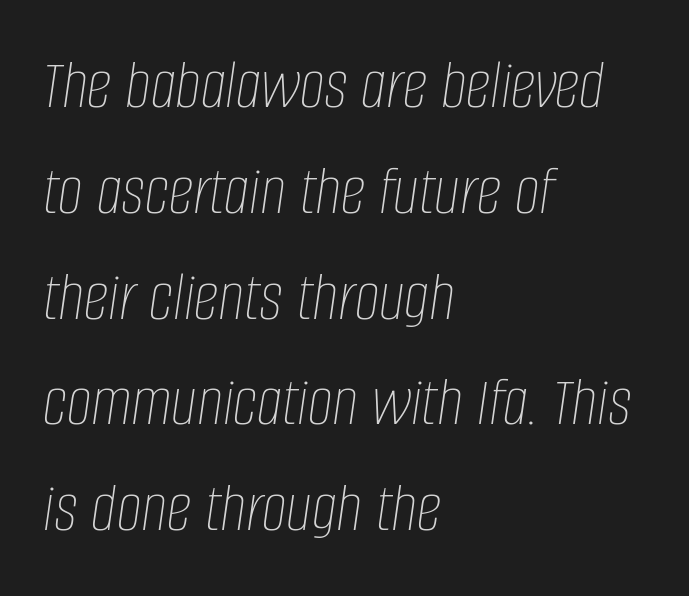
{"italic": "yes", "lean": "right", "slant_degrees": 8, "bold": "no", "weight": "thin", "width": "condensed", "stroke_contrast": "low", "x_height": "large", "monospaced": "no", "underline": "no", "align": "left", "line_spacing": "normal", "line_spacing_ratio": 1.49, "letter_spacing": "normal", "letter_spacing_em": 0.0, "glyph_px": 71}
